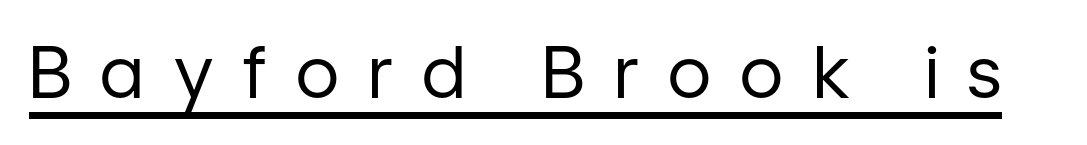
Q: Is the text bold? A: No.
Q: Is the text italic (slanted)? A: No, it is upright.
Q: Is the typeface a serif or a sans-serif typeface? A: Sans-serif.
Q: Is the text underlined? A: Yes.
Q: Is the spacing between letters normal or unusually wide? A: Unusually wide.
Q: Width (condensed, normal, or wide)? A: Normal.
Q: Stroke contrast? A: Low.
Q: x-height? A: Medium.
Q: Monospaced? A: No.
